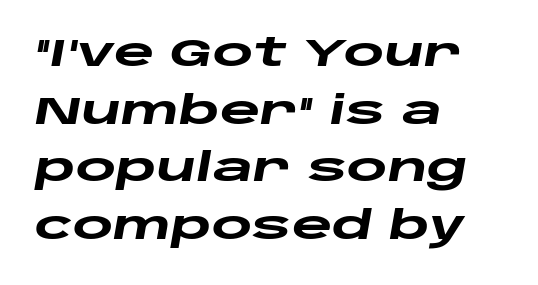
The image shows 39 px heavy, wide type, italic (leaning right); set left-aligned, normal line spacing (1.48x), normal letter spacing, not underlined; low stroke contrast and a large x-height.
